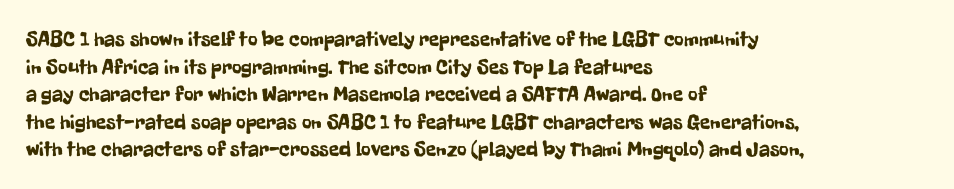
The image shows 21 px text type, upright; set left-aligned, normal line spacing (1.31x), normal letter spacing, not underlined.
